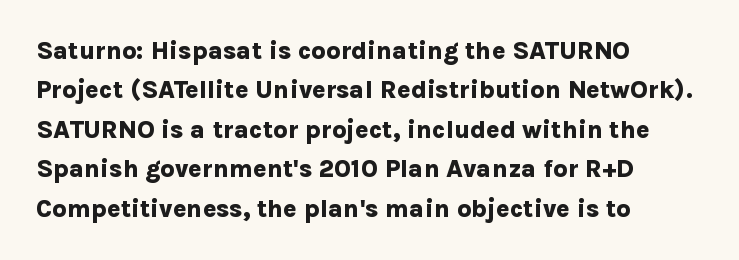
Evenly set lines give the paragraph a standard silhouette. Glance below the letters and you will spot only blank space. Typeset ragged right — the left edge is the straight one. This sample uses plain, unmodified letter spacing. Style check: upright. I'd describe the lettering as bold — thick and assertive.
